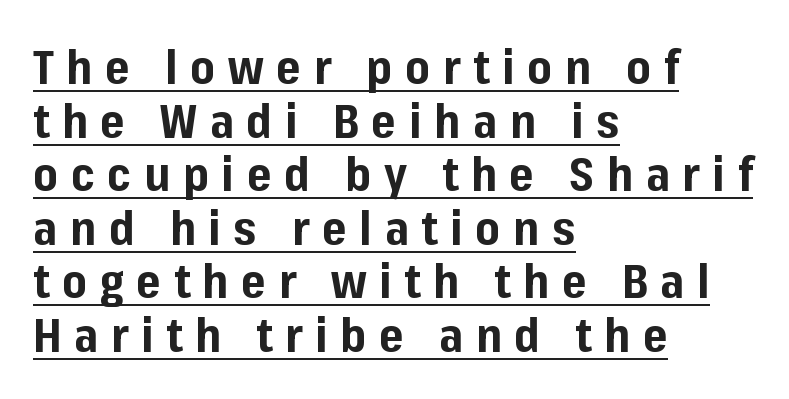
{"serif": "no", "italic": "no", "bold": "yes", "weight": "bold", "width": "normal", "stroke_contrast": "low", "x_height": "medium", "monospaced": "no", "underline": "yes", "align": "left", "line_spacing": "tight", "line_spacing_ratio": 1.14, "letter_spacing": "wide", "letter_spacing_em": 0.27, "glyph_px": 47}
